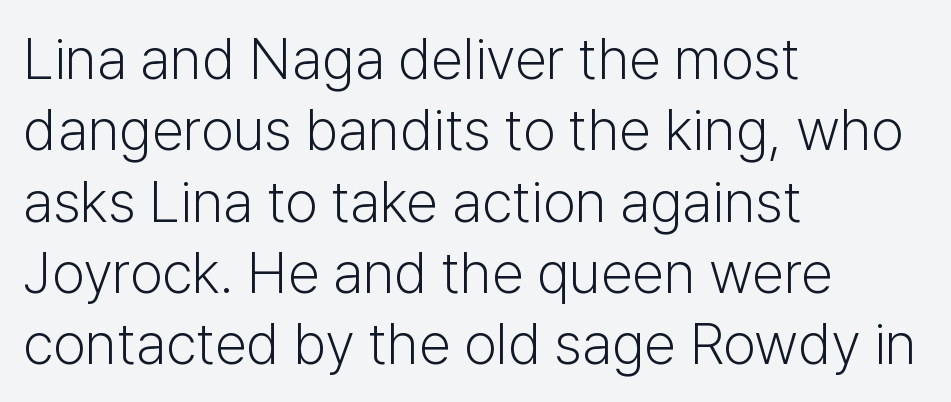
Q: Is the text bold? A: No.
Q: Is the text italic (slanted)? A: No, it is upright.
Q: Is the typeface a serif or a sans-serif typeface? A: Sans-serif.
Q: Is the text underlined? A: No.
Q: How is the paragraph aligned? A: Left-aligned.
Q: Is the spacing between letters normal or unusually wide? A: Normal.
Q: Width (condensed, normal, or wide)? A: Normal.
Q: Stroke contrast? A: Low.
Q: x-height? A: Medium.
Q: Monospaced? A: No.
